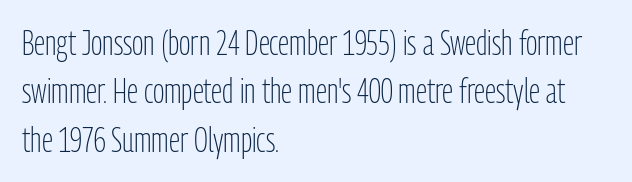
The paragraph shown leans on its left margin. Regarding serifs, this sample does without them. Honestly, the row spacing looks completely unremarkable. Honestly, the letter spacing is just normal — you wouldn't notice it. The letters advance in unequal steps, a hallmark of proportional type.
